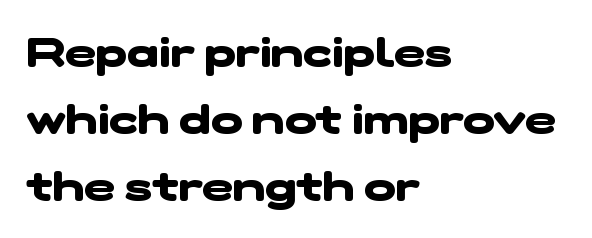
Q: Is the text bold? A: Yes.
Q: Is the typeface a serif or a sans-serif typeface? A: Sans-serif.
Q: Is the text underlined? A: No.
Q: How is the paragraph aligned? A: Left-aligned.
Q: Is the spacing between letters normal or unusually wide? A: Normal.
Q: Is the spacing between lines tight, normal or loose? A: Normal.
Q: Width (condensed, normal, or wide)? A: Wide.
Q: Stroke contrast? A: Low.
Q: x-height? A: Medium.
Q: Monospaced? A: No.
